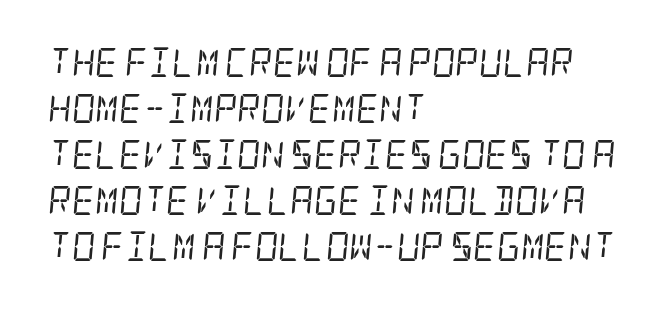
The space between consecutive lines is moderate. Where is the straight margin? On the left. The font is comparable to plain body text, perhaps lighter. Lines of text with bare space underneath. The axis of the letterforms is tilted away from vertical. To sum up the face: it has serifs.
